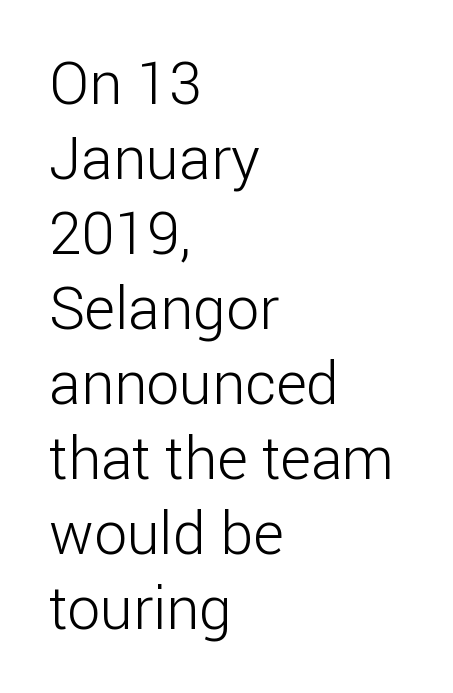
Typeset ragged right — the left edge is the straight one. The rendering uses natural spacing where letterforms have individual widths. Quick note: underline off. This block has exactly the height ordinary leading produces.
